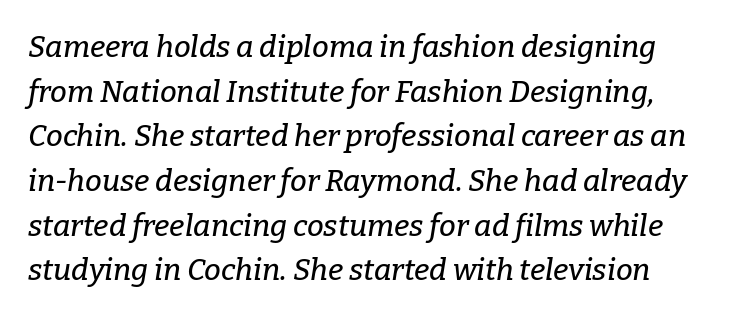
Tracking here is standard; glyphs follow each other at the usual distance. Beneath every word, the page is bare. Proportional: the letters do not fall into vertical columns. The lettering tilts uniformly, giving the passage an italic look.
